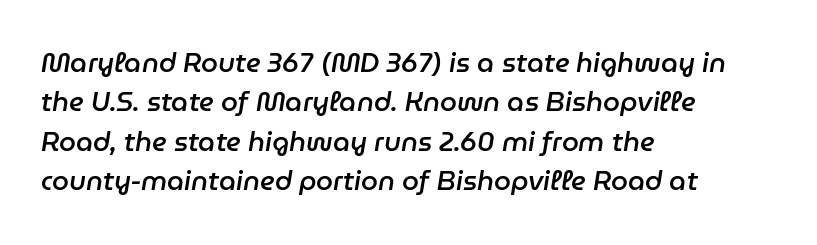
Q: Is the text bold? A: Semi-bold.
Q: Is the text italic (slanted)? A: Yes, it leans right by about 9 degrees.
Q: Is the text underlined? A: No.
Q: How is the paragraph aligned? A: Left-aligned.
Q: Is the spacing between letters normal or unusually wide? A: Normal.
Q: Is the spacing between lines tight, normal or loose? A: Normal.
